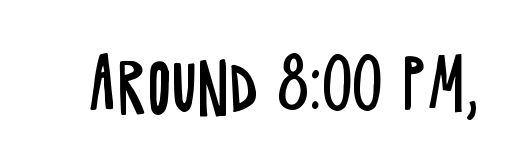
{"serif": "no", "italic": "no", "bold": "no", "weight": "regular", "width": "condensed", "stroke_contrast": "low", "x_height": "large", "monospaced": "no", "underline": "no", "letter_spacing": "normal", "letter_spacing_em": 0.0, "glyph_px": 65}
